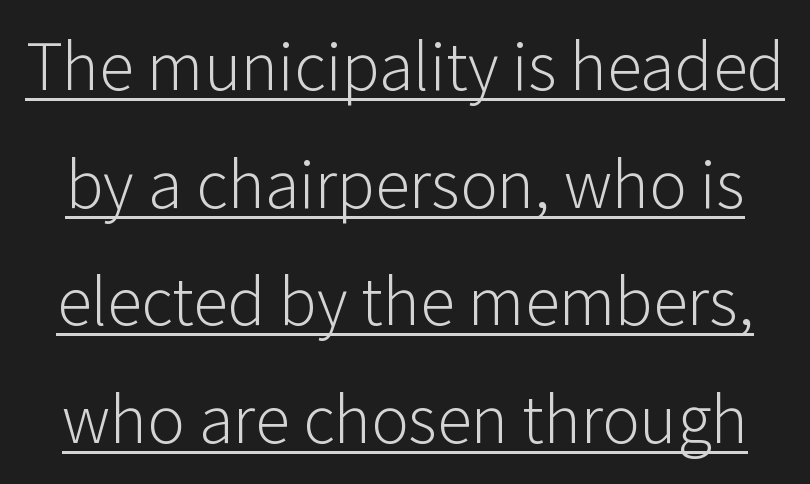
The letters stand upright; this is a roman face. Type style note: lacks serifs. In designer terms, the underline attribute is active on this setting. Vertically, the passage feels balanced, rows spaced as you'd expect. Here the designer chose a conventional face with non-uniform glyph widths. Summary of weight: not heavy and not bold.
